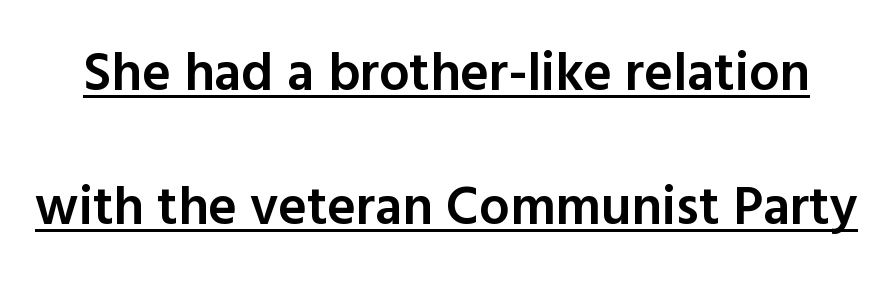
A typesetter would label this face a sans. Vertical spacing — loose. Semibold letterforms, between regular and bold. The letters stand upright; this is a roman face. Like a heading marked for emphasis, these lines bear an underscore. These lines are rendered in a variable-pitch font.
